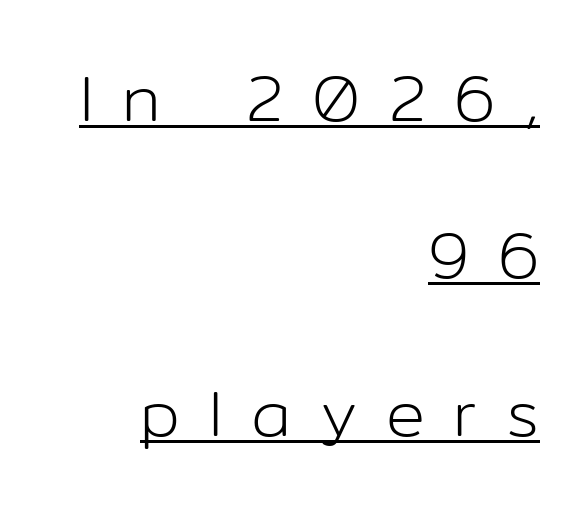
The letters advance in unequal steps, a hallmark of proportional type. Like a heading marked for emphasis, these lines bear an underscore. A student would call this right alignment; a typographer would say flush right, rag left. The leading is generous, giving the passage an open texture. Weight: not bold — regular or lighter. In terms of posture, this sample is upright.
